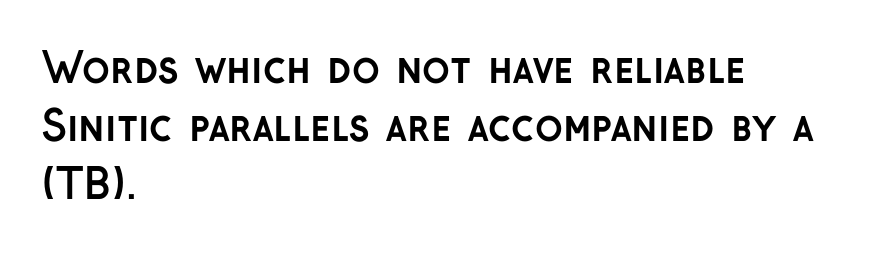
Q: Is the text bold? A: Yes.
Q: Is the text italic (slanted)? A: No, it is upright.
Q: Is the typeface a serif or a sans-serif typeface? A: Sans-serif.
Q: Is the text underlined? A: No.
Q: How is the paragraph aligned? A: Left-aligned.
Q: Is the spacing between letters normal or unusually wide? A: Normal.
Q: Is the spacing between lines tight, normal or loose? A: Normal.
Q: Width (condensed, normal, or wide)? A: Normal.
Q: Stroke contrast? A: Low.
Q: x-height? A: Medium.
Q: Monospaced? A: No.
